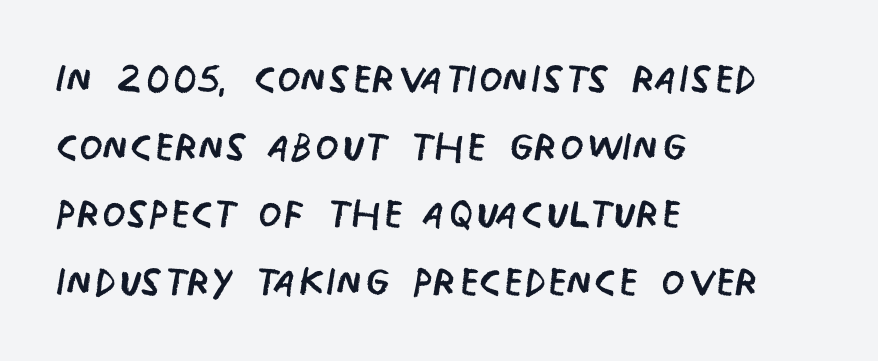
The weight tops out at a normal text grade. All the whitespace from short lines collects on the right. Note: no serifs on the glyphs. The gap between lines stays unmarked. Is the letter spacing exaggerated? No — it looks like the ordinary default.
